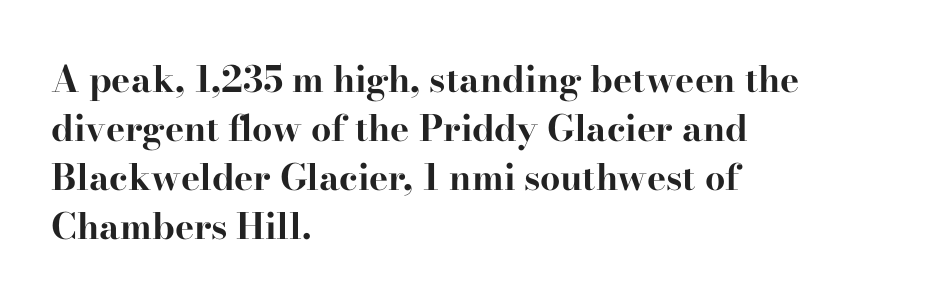
Default kerning and tracking; the words read as compact shapes. Chunky letters — that's bold for sure. Each letter keeps its own natural width here, so spacing adapts to shape. Each letter's strokes conclude with small projecting serifs. Unlike italic type, these characters show no tilt at all. The rag falls on the right side of this text block.
